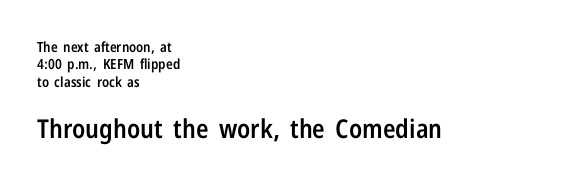
The image shows 26 px text type, upright; set left-aligned, normal line spacing (1.25x), normal letter spacing, not underlined; the second (bottom) block is 1.86x larger.
